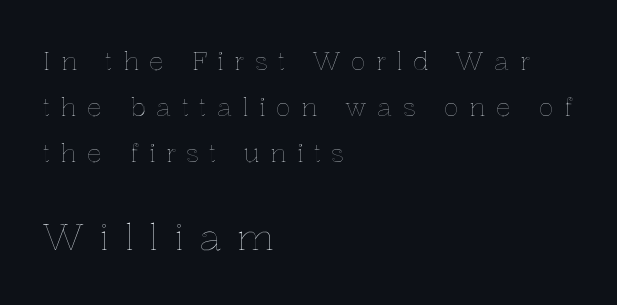
{"italic": "no", "width": "normal", "x_height": "medium", "monospaced": "no", "underline": "no", "align": "left", "line_spacing_ratio": 1.84, "letter_spacing": "wide", "letter_spacing_em": 0.41, "larger_block": "second", "size_ratio": 1.48, "glyph_px": 37}
